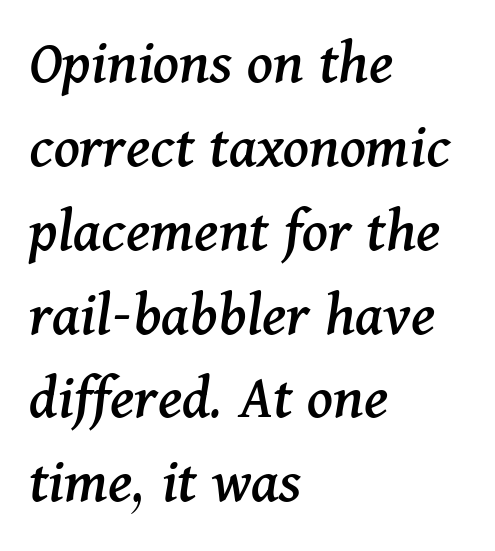
{"serif": "yes", "italic": "yes", "lean": "right", "slant_degrees": 11, "width": "normal", "stroke_contrast": "medium", "x_height": "medium", "monospaced": "no", "underline": "no", "align": "left", "line_spacing": "normal", "line_spacing_ratio": 1.31, "letter_spacing": "normal", "letter_spacing_em": 0.0, "glyph_px": 64}
